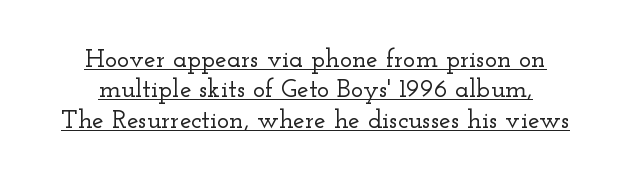
{"italic": "no", "underline": "yes", "line_spacing_ratio": 1.17, "letter_spacing": "normal", "letter_spacing_em": 0.0, "glyph_px": 26}
